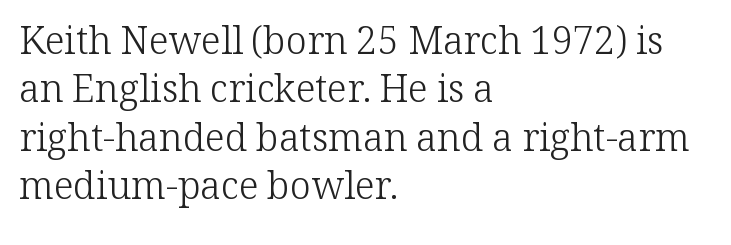
Little horizontal feet cap the strokes, marking this as serif type. The gaps between neighbouring characters are ordinary and unremarkable. Vertically, the passage feels balanced, rows spaced as you'd expect. Proportional: the letters do not fall into vertical columns. This is the regular roman posture of the typeface. Heaviness? Minimal to ordinary, like unemphasized prose.
